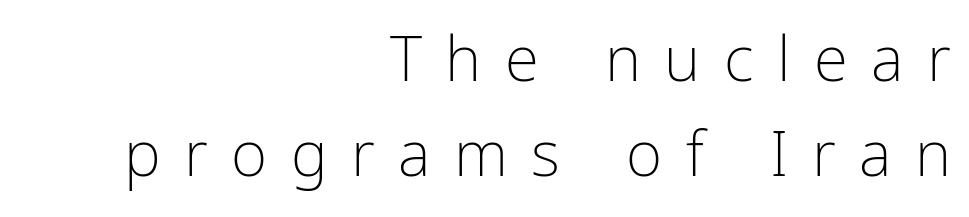
The image shows 62 px light, condensed sans-serif type, upright; set right-aligned, normal line spacing (1.53x), unusually wide letter spacing (+0.38 em), not underlined; low stroke contrast and a medium x-height.
